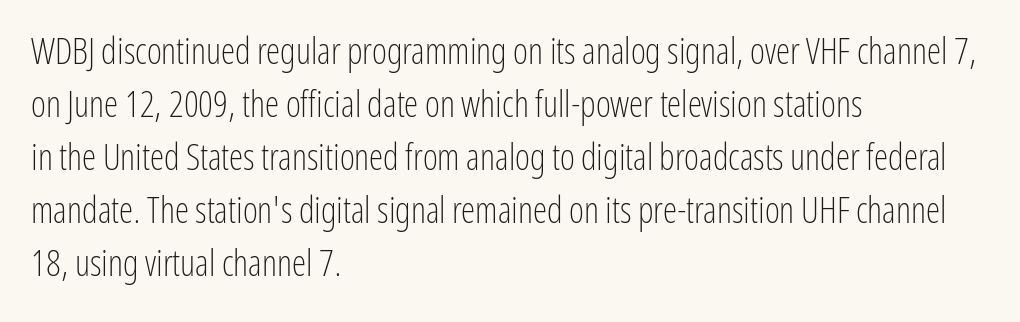
Q: Is the text bold? A: No.
Q: Is the text italic (slanted)? A: No, it is upright.
Q: Is the typeface a serif or a sans-serif typeface? A: Sans-serif.
Q: Is the text underlined? A: No.
Q: How is the paragraph aligned? A: Left-aligned.
Q: Is the spacing between letters normal or unusually wide? A: Normal.
Q: Is the spacing between lines tight, normal or loose? A: Normal.
Q: Width (condensed, normal, or wide)? A: Condensed.
Q: Stroke contrast? A: Low.
Q: x-height? A: Medium.
Q: Monospaced? A: No.
